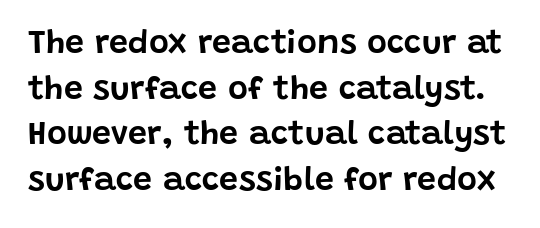
Q: Is the text italic (slanted)? A: No, it is upright.
Q: Is the typeface a serif or a sans-serif typeface? A: Sans-serif.
Q: Is the text underlined? A: No.
Q: Is the spacing between letters normal or unusually wide? A: Normal.
Q: Is the spacing between lines tight, normal or loose? A: Normal.
Q: Width (condensed, normal, or wide)? A: Normal.
Q: Stroke contrast? A: Low.
Q: x-height? A: Large.
Q: Monospaced? A: No.
